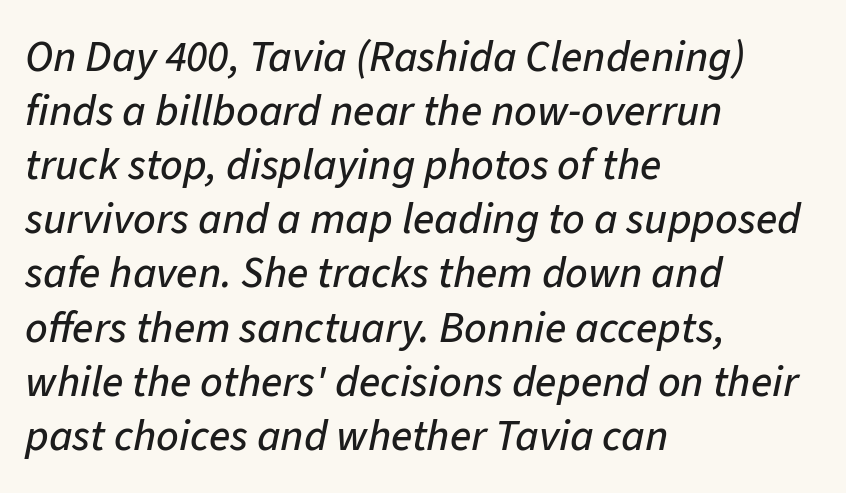
The passage shown is typed in a proportional face where columns would drift. The zone under the glyphs is completely vacant. The axis of the letterforms is tilted away from vertical. Left-aligned paragraph, ragged on the right.
